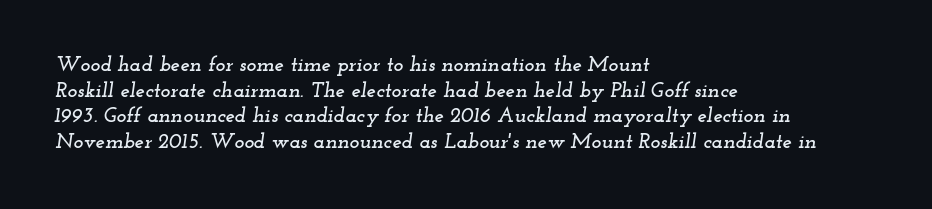
The image shows 21 px text type, italic (leaning right); set left-aligned, line spacing 1.22x, normal letter spacing, not underlined.
